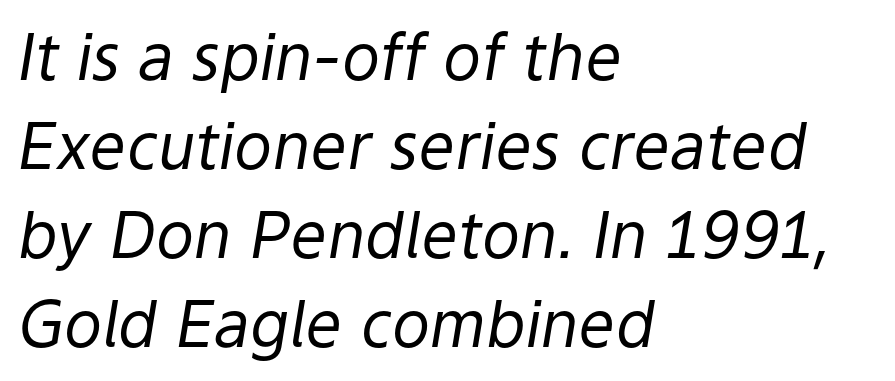
{"italic": "yes", "lean": "right", "slant_degrees": 9, "bold": "no", "weight": "regular", "width": "normal", "stroke_contrast": "low", "x_height": "medium", "monospaced": "no", "underline": "no", "align": "left", "line_spacing": "normal", "line_spacing_ratio": 1.39, "letter_spacing": "normal", "letter_spacing_em": 0.0, "glyph_px": 64}
